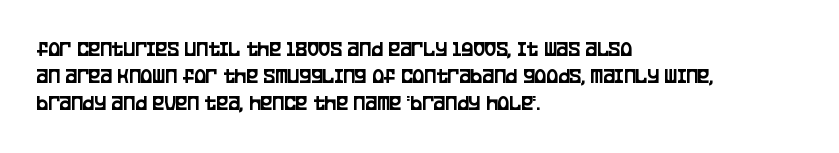
Is the block centered? No — it sits flush against the left margin. Beneath every word, the page is bare. What stands out about the letter spacing? Nothing — it is the standard amount. The lettering stays uniformly vertical, giving the passage a roman look.
